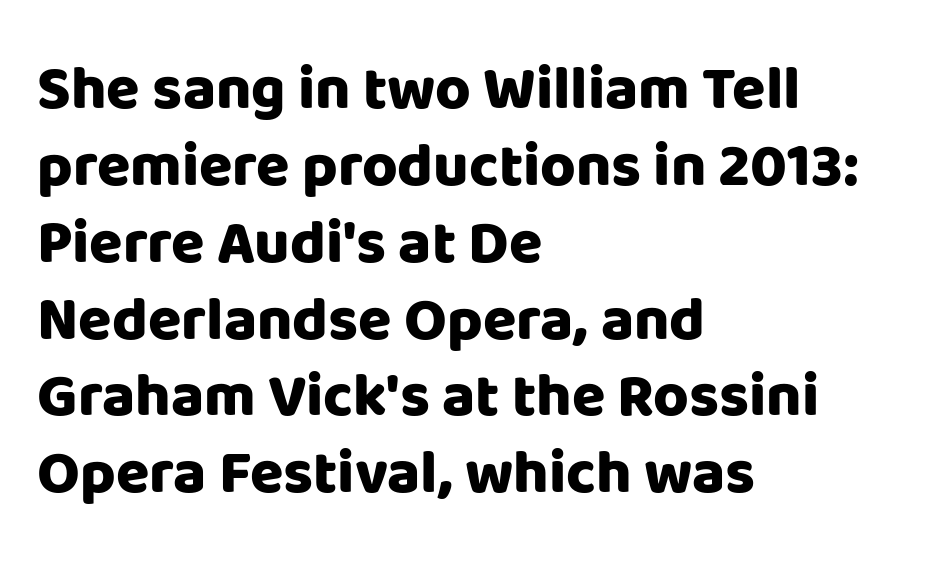
{"serif": "no", "italic": "no", "bold": "yes", "weight": "heavy", "width": "normal", "stroke_contrast": "low", "x_height": "large", "monospaced": "no", "underline": "no", "align": "left", "line_spacing": "normal", "line_spacing_ratio": 1.26, "letter_spacing": "normal", "letter_spacing_em": 0.0, "glyph_px": 61}
